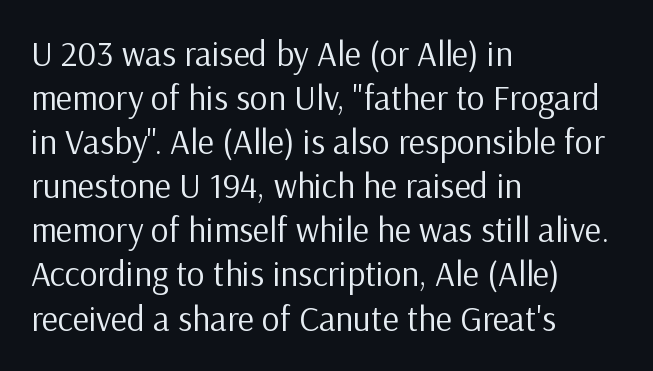
{"serif": "no", "italic": "no", "bold": "no", "weight": "regular", "width": "normal", "stroke_contrast": "low", "x_height": "medium", "monospaced": "no", "underline": "no", "align": "left", "line_spacing": "normal", "line_spacing_ratio": 1.26, "letter_spacing": "normal", "letter_spacing_em": 0.0, "glyph_px": 35}
